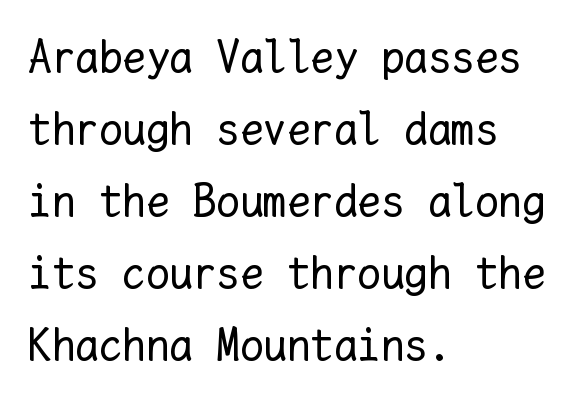
Teacher's note: observe the even left margin — that is flush-left alignment. This sample uses an upright cut, with every glyph sitting square on the baseline. Descender tails drop into unmarked territory. These lines sit exactly where default settings would place them. Is the stroke heavy? The answer is a plain regular-or-lighter.
